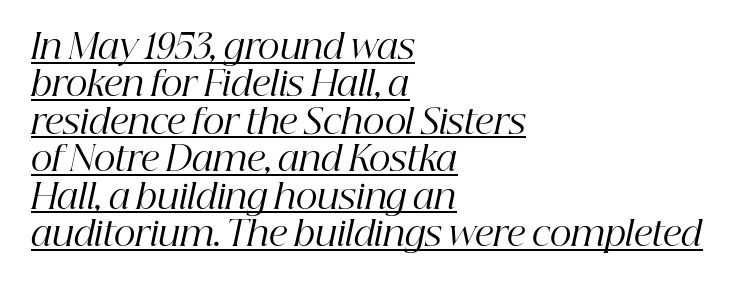
The image shows 34 px regular-weight serif type, italic (leaning right); set left-aligned, tight line spacing (1.1x), normal letter spacing, underlined; high stroke contrast and a medium x-height.
